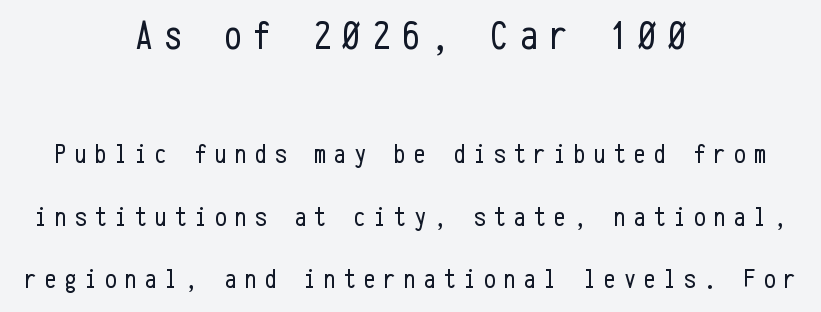
The image shows 40 px regular-weight, condensed sans-serif type, upright, monospaced; set centered, loose line spacing (2.31x), unusually wide letter spacing (+0.29 em), not underlined; the first (top) block is 1.48x larger; low stroke contrast and a medium x-height.
